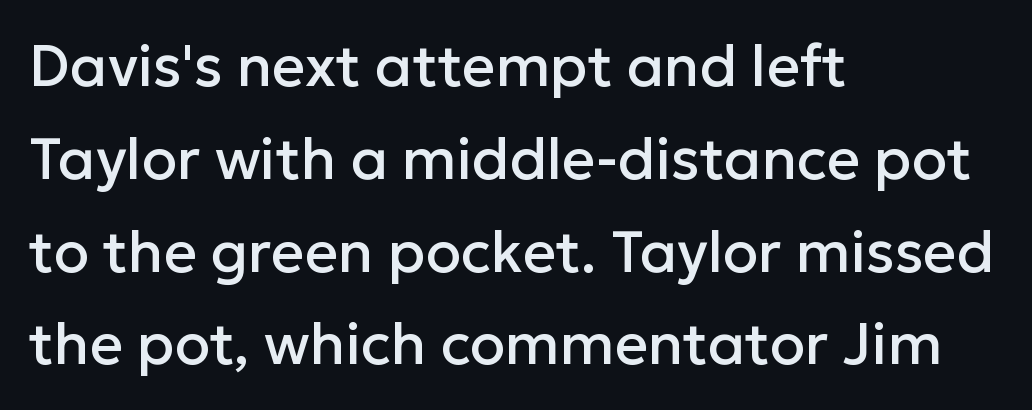
The image shows 58 px sans-serif type, upright; set left-aligned, normal line spacing (1.6x), normal letter spacing, not underlined; low stroke contrast and a medium x-height.
